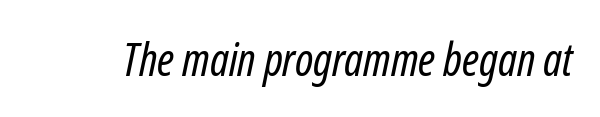
Q: Is the text bold? A: No.
Q: Is the text italic (slanted)? A: Yes, it leans right by about 12 degrees.
Q: Is the text underlined? A: No.
Q: Is the spacing between letters normal or unusually wide? A: Normal.
Q: Width (condensed, normal, or wide)? A: Condensed.
Q: Stroke contrast? A: Low.
Q: x-height? A: Medium.
Q: Monospaced? A: No.
